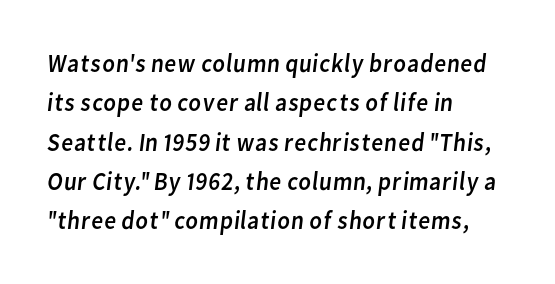
Q: Is the text bold? A: No.
Q: Is the text underlined? A: No.
Q: How is the paragraph aligned? A: Left-aligned.
Q: Is the spacing between letters normal or unusually wide? A: Normal.
Q: Is the spacing between lines tight, normal or loose? A: Normal.
